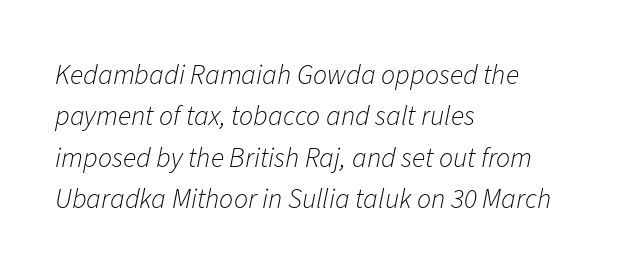
Default kerning and tracking; the words read as compact shapes. Counters stay open thanks to moderate or lighter strokes. Each new line begins a customary step beneath the previous one. The lines in this sample share a left origin and differ only in where they stop.
